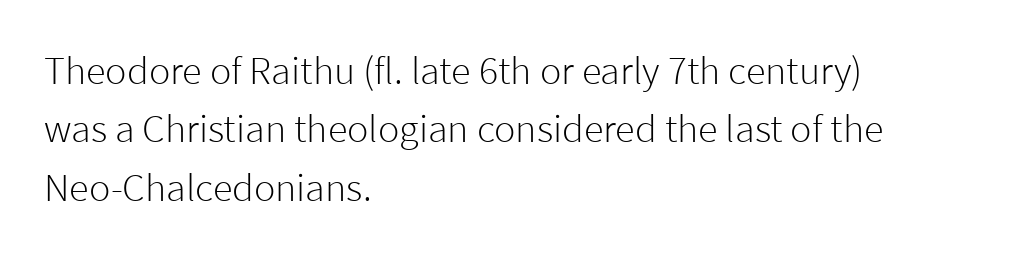
Q: Is the text bold? A: No.
Q: Is the text italic (slanted)? A: No, it is upright.
Q: Is the typeface a serif or a sans-serif typeface? A: Sans-serif.
Q: Is the text underlined? A: No.
Q: How is the paragraph aligned? A: Left-aligned.
Q: Is the spacing between letters normal or unusually wide? A: Normal.
Q: Is the spacing between lines tight, normal or loose? A: Normal.
Q: Width (condensed, normal, or wide)? A: Normal.
Q: Stroke contrast? A: Low.
Q: x-height? A: Medium.
Q: Monospaced? A: No.
